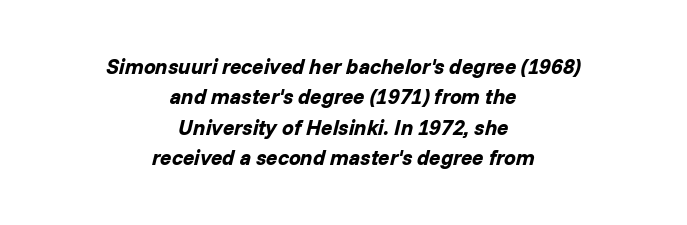
The font's italic variant was chosen for this text. These lines carry a lot of weight — the face is fully bold. Short and long lines alike share a common midpoint. Glyph-to-glyph distance matches everyday printed text.
